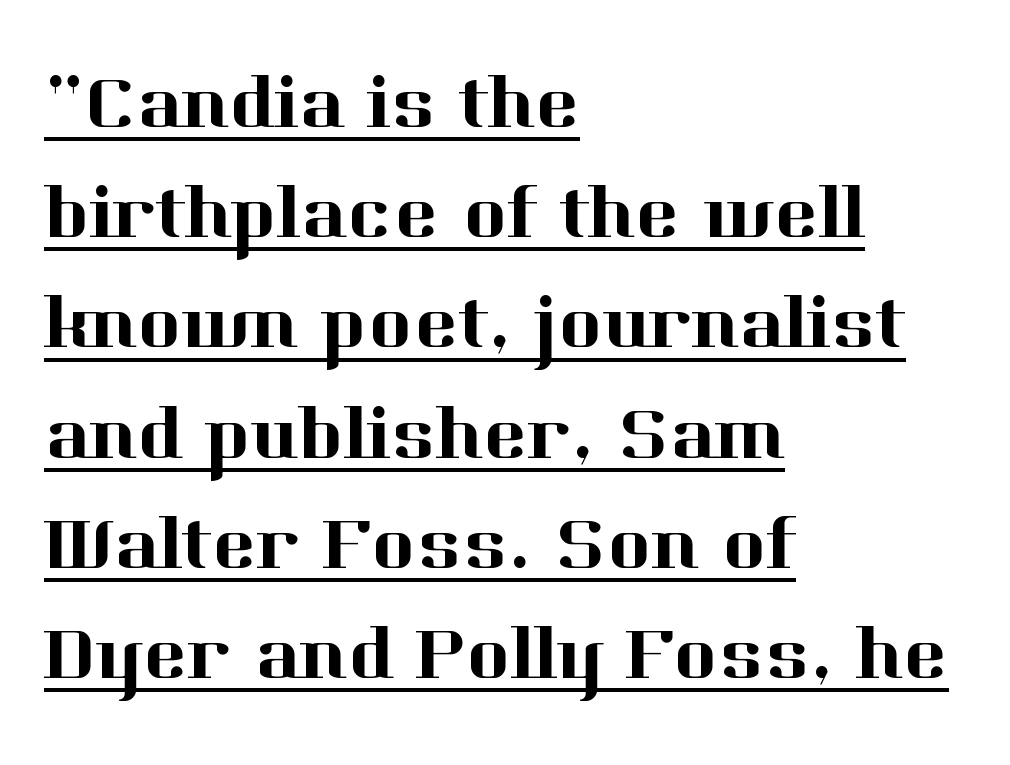
{"serif": "yes", "italic": "no", "width": "normal", "stroke_contrast": "high", "x_height": "medium", "monospaced": "no", "underline": "yes", "align": "left", "line_spacing": "normal", "line_spacing_ratio": 1.47, "letter_spacing": "normal", "letter_spacing_em": 0.0, "glyph_px": 75}
